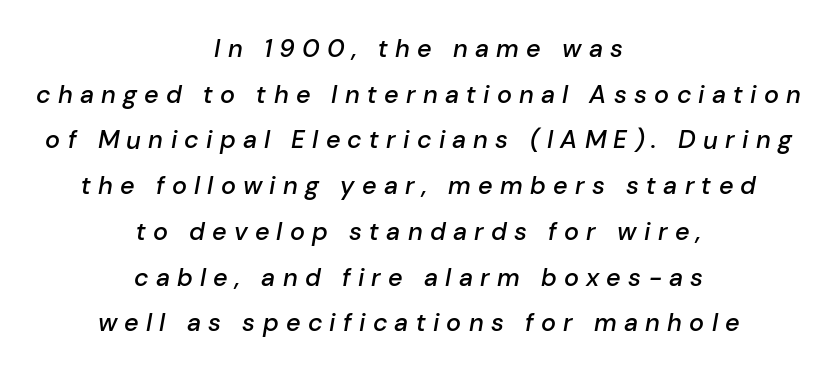
Anything drawn beneath the words? Only blank space. Every character sits at an angle, as italics do. Loose tracking; the words dissolve into strings of separated letters. Line starts and ends both wander, symmetrically. On the weight axis this lands at semibold, roughly 600.
